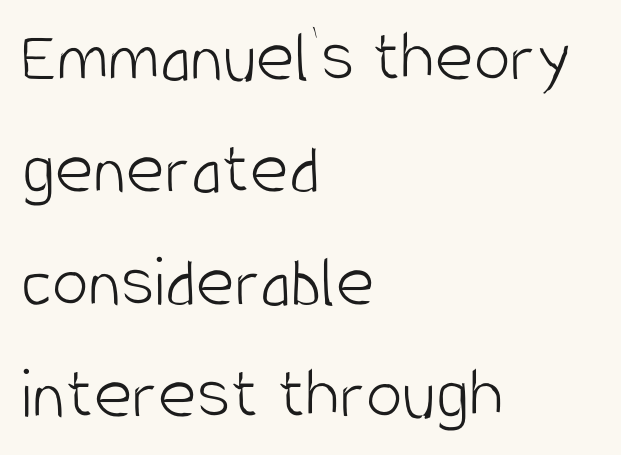
Q: Is the text bold? A: No.
Q: Is the text italic (slanted)? A: No, it is upright.
Q: Is the typeface a serif or a sans-serif typeface? A: Sans-serif.
Q: Is the text underlined? A: No.
Q: How is the paragraph aligned? A: Left-aligned.
Q: Is the spacing between letters normal or unusually wide? A: Normal.
Q: Is the spacing between lines tight, normal or loose? A: Normal.
Q: Width (condensed, normal, or wide)? A: Condensed.
Q: Stroke contrast? A: Low.
Q: x-height? A: Large.
Q: Monospaced? A: No.
